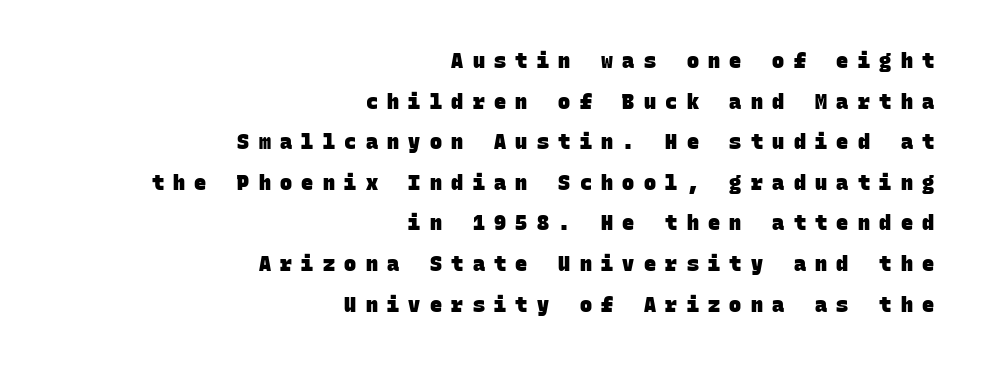
The image shows 20 px bold type; set right-aligned, loose line spacing (2.03x), unusually wide letter spacing (+0.47 em), not underlined.
